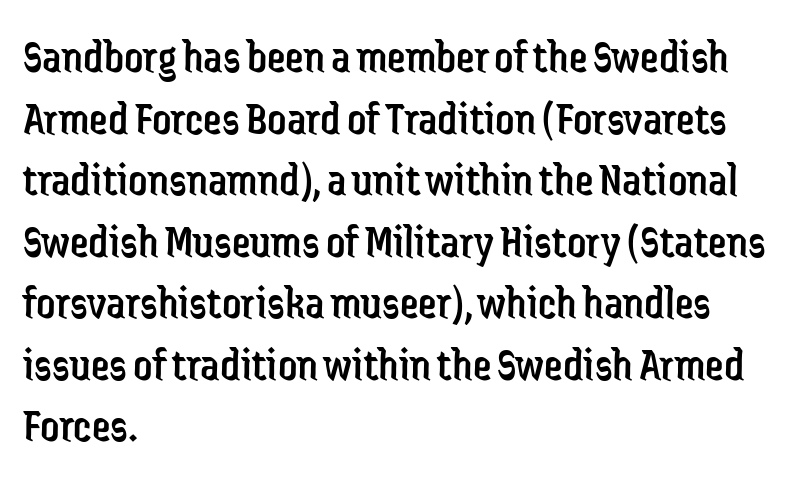
Q: Is the text bold? A: No.
Q: Is the text italic (slanted)? A: No, it is upright.
Q: Is the typeface a serif or a sans-serif typeface? A: Sans-serif.
Q: Is the text underlined? A: No.
Q: How is the paragraph aligned? A: Left-aligned.
Q: Is the spacing between letters normal or unusually wide? A: Normal.
Q: Is the spacing between lines tight, normal or loose? A: Normal.
Q: Width (condensed, normal, or wide)? A: Condensed.
Q: Stroke contrast? A: Low.
Q: x-height? A: Medium.
Q: Monospaced? A: No.
